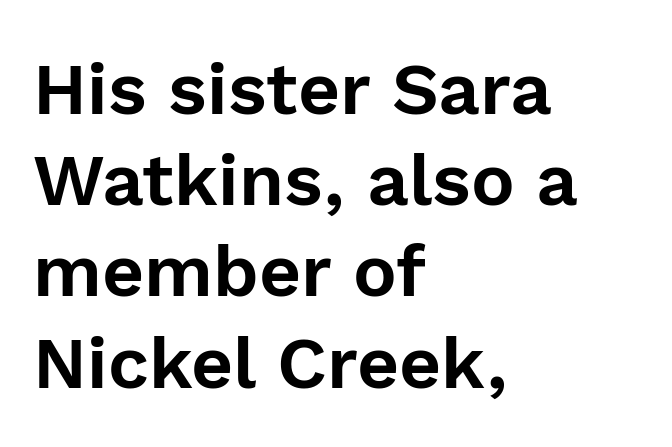
{"serif": "no", "italic": "no", "width": "normal", "x_height": "medium", "monospaced": "no", "underline": "no", "align": "left", "line_spacing": "normal", "line_spacing_ratio": 1.25, "letter_spacing": "normal", "letter_spacing_em": 0.0, "glyph_px": 73}
